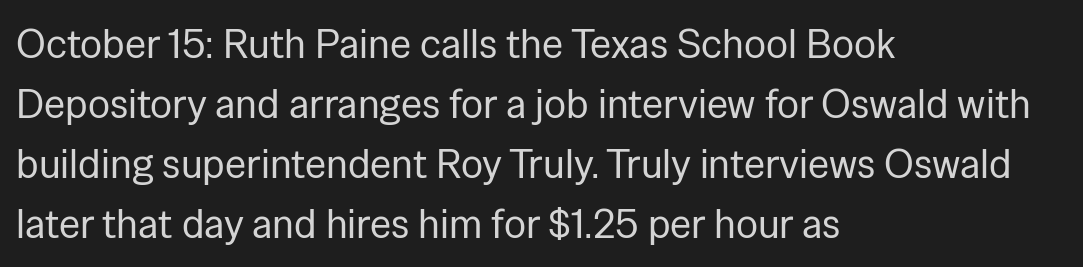
In terms of leading, this rendering sits right in the middle. Every stem runs plumb, perpendicular to the baseline. Underline: absent. The typeface has the unassuming heft of standard copy or less.
